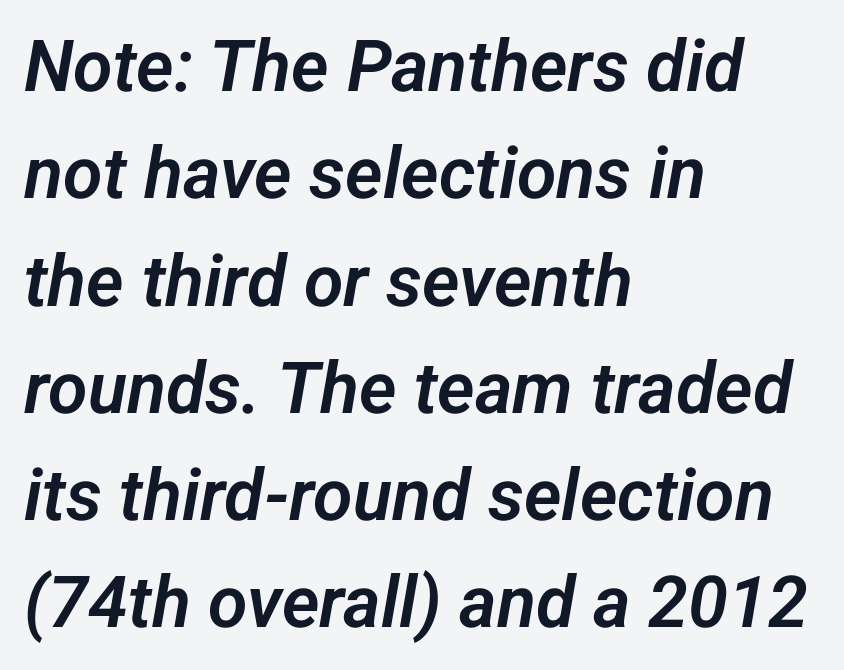
Q: Is the typeface a serif or a sans-serif typeface? A: Sans-serif.
Q: Is the text underlined? A: No.
Q: How is the paragraph aligned? A: Left-aligned.
Q: Is the spacing between letters normal or unusually wide? A: Normal.
Q: Is the spacing between lines tight, normal or loose? A: Normal.
Q: Width (condensed, normal, or wide)? A: Normal.
Q: Stroke contrast? A: Low.
Q: x-height? A: Medium.
Q: Monospaced? A: No.
